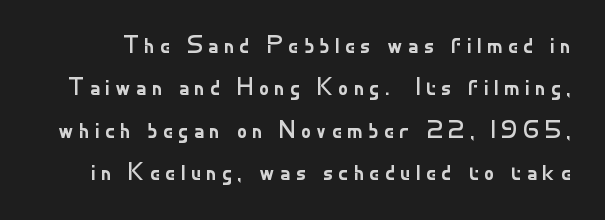
The image shows 25 px text type, upright; set normal line spacing (1.7x), unusually wide letter spacing (+0.2 em), not underlined.
